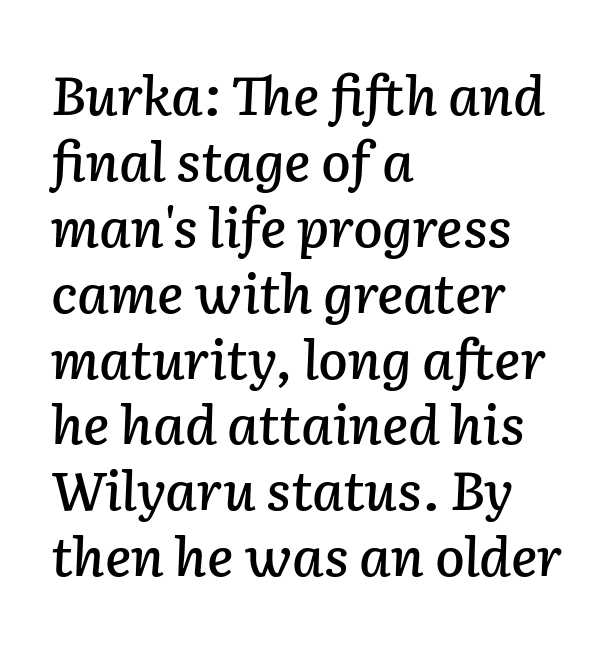
The image shows 54 px text type, italic (leaning right); set left-aligned, line spacing 1.22x, normal letter spacing, not underlined; low stroke contrast and a medium x-height.
